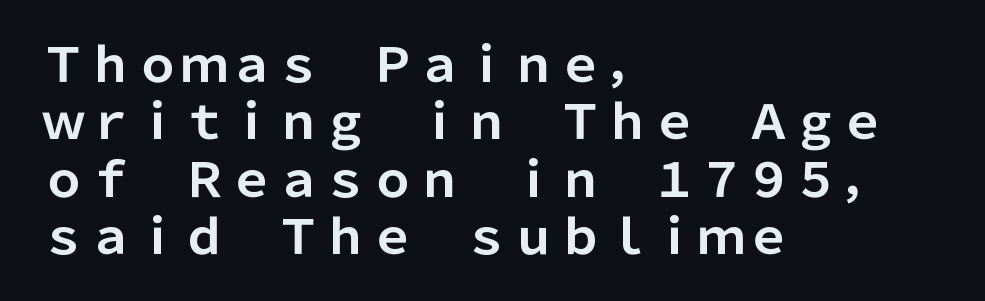
{"serif": "no", "italic": "no", "bold": "yes", "weight": "bold", "width": "normal", "stroke_contrast": "low", "x_height": "medium", "monospaced": "no", "underline": "no", "align": "left", "line_spacing_ratio": 1.22, "letter_spacing": "normal", "letter_spacing_em": 0.0, "glyph_px": 47}
